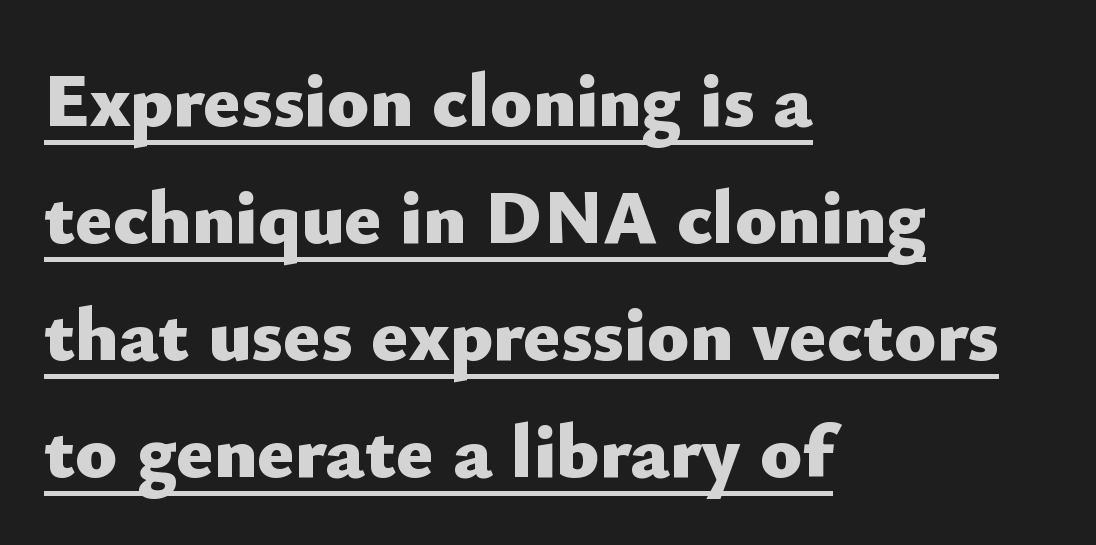
Q: Is the text bold? A: Yes.
Q: Is the text italic (slanted)? A: No, it is upright.
Q: Is the typeface a serif or a sans-serif typeface? A: Sans-serif.
Q: Is the text underlined? A: Yes.
Q: How is the paragraph aligned? A: Left-aligned.
Q: Is the spacing between letters normal or unusually wide? A: Normal.
Q: Is the spacing between lines tight, normal or loose? A: Normal.
Q: Width (condensed, normal, or wide)? A: Normal.
Q: Stroke contrast? A: Low.
Q: x-height? A: Small.
Q: Monospaced? A: No.
